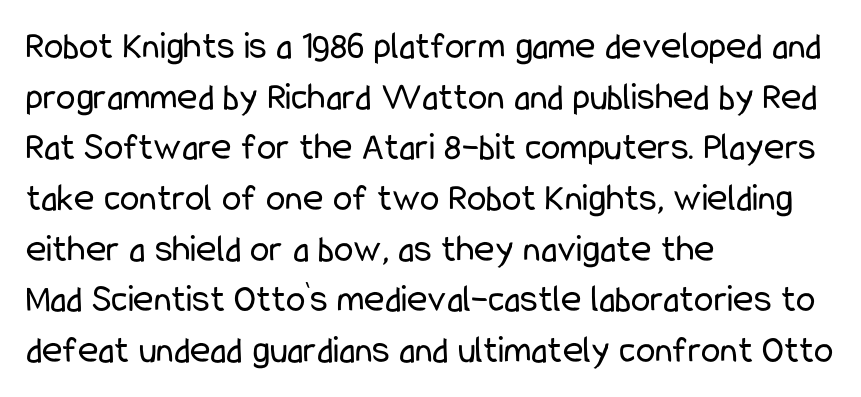
The image shows 39 px regular-weight, condensed sans-serif type, upright; set left-aligned, normal line spacing (1.3x), normal letter spacing, not underlined; low stroke contrast and a medium x-height.
